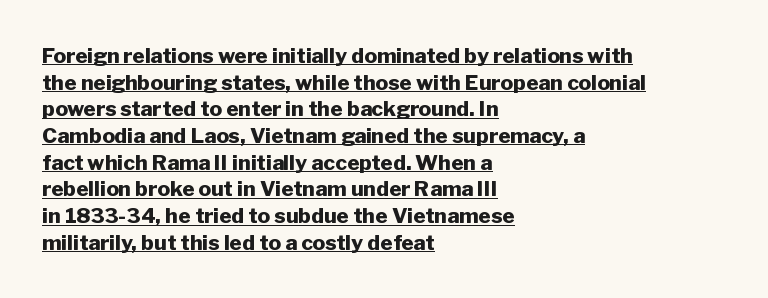
The image shows 21 px bold type, upright; set left-aligned, normal line spacing (1.27x), normal letter spacing, underlined.
